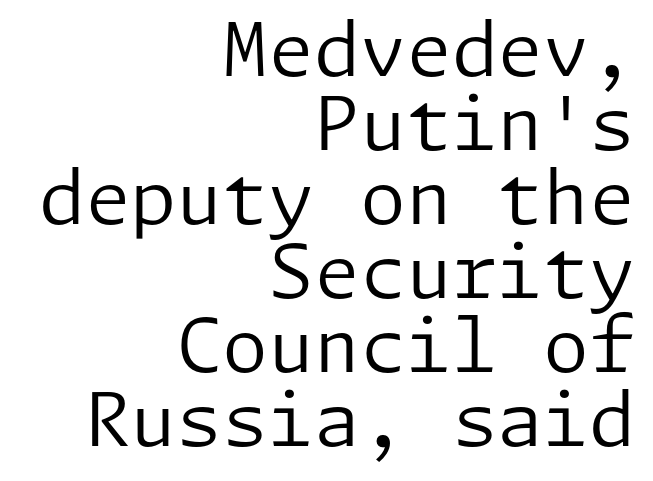
Q: Is the text bold? A: No.
Q: Is the text italic (slanted)? A: No, it is upright.
Q: Is the typeface a serif or a sans-serif typeface? A: Sans-serif.
Q: Is the text underlined? A: No.
Q: How is the paragraph aligned? A: Right-aligned.
Q: Is the spacing between letters normal or unusually wide? A: Normal.
Q: Is the spacing between lines tight, normal or loose? A: Tight.
Q: Width (condensed, normal, or wide)? A: Normal.
Q: Stroke contrast? A: Low.
Q: x-height? A: Medium.
